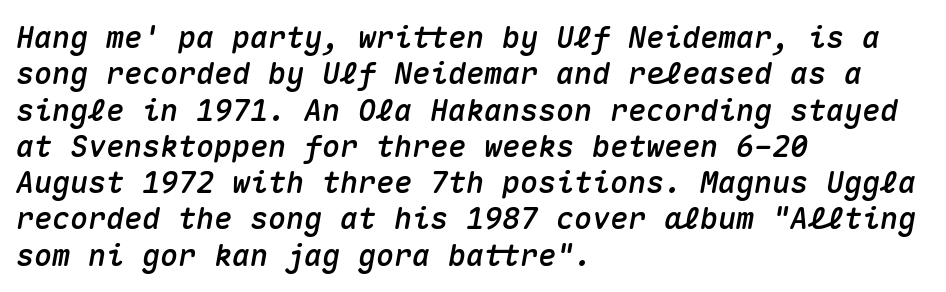
{"italic": "yes", "lean": "right", "slant_degrees": 10, "width": "normal", "stroke_contrast": "medium", "x_height": "medium", "monospaced": "yes", "underline": "no", "align": "left", "line_spacing_ratio": 1.21, "letter_spacing": "normal", "letter_spacing_em": 0.0, "glyph_px": 30}
